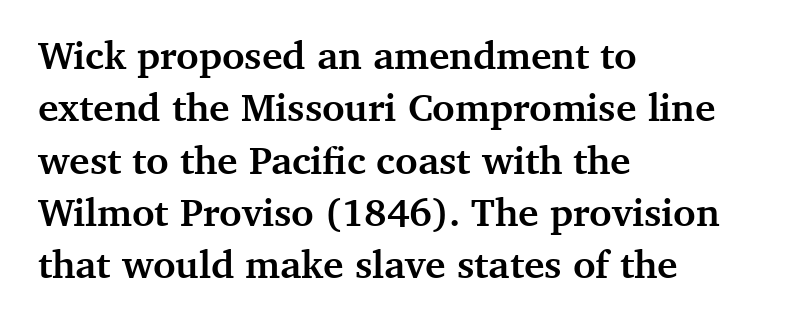
The image shows 39 px semibold serif type, upright; set left-aligned, normal line spacing (1.34x), normal letter spacing, not underlined; medium stroke contrast and a medium x-height.
